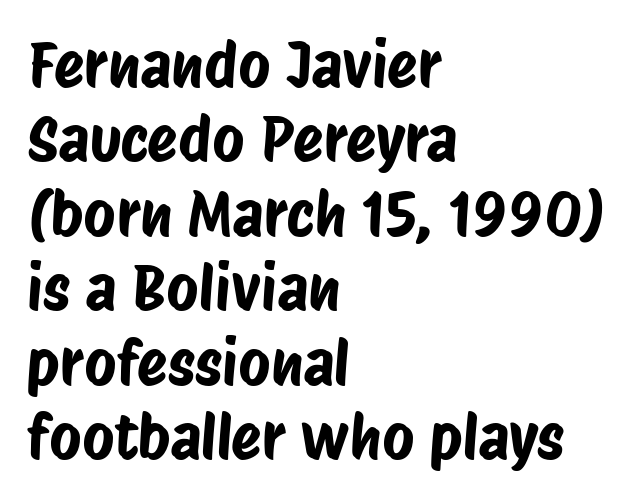
{"serif": "no", "width": "condensed", "stroke_contrast": "low", "x_height": "large", "monospaced": "no", "underline": "no", "align": "left", "line_spacing_ratio": 1.2, "letter_spacing": "normal", "letter_spacing_em": 0.0, "glyph_px": 62}
